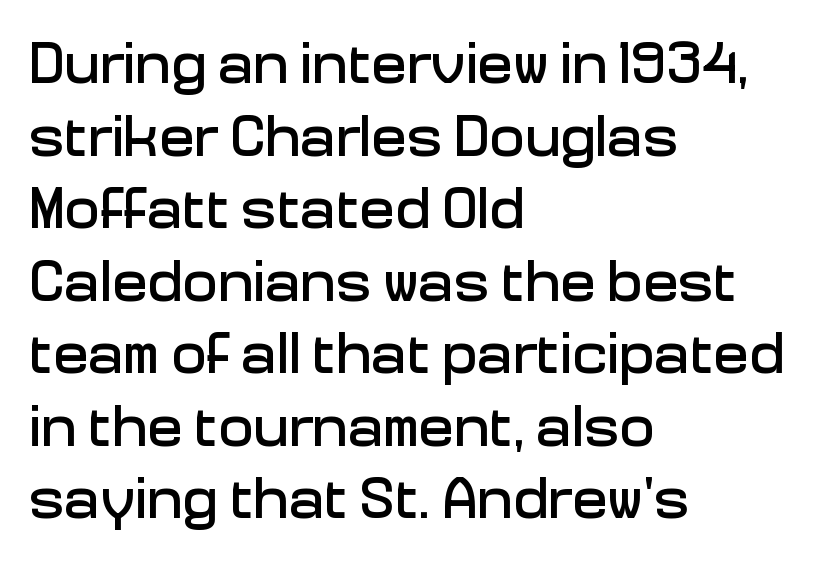
The image shows 59 px sans-serif type, upright; set left-aligned, line spacing 1.23x, normal letter spacing, not underlined; low stroke contrast and a medium x-height.
